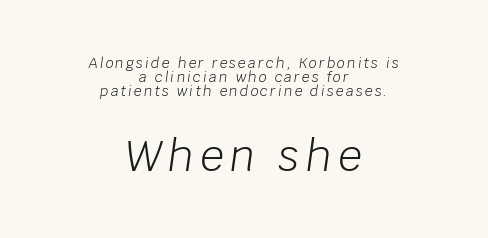
The image shows 42 px light type, italic (leaning right); set centered, tight line spacing (0.99x), not underlined; the second (bottom) block is 3.0x larger; low stroke contrast and a large x-height.
